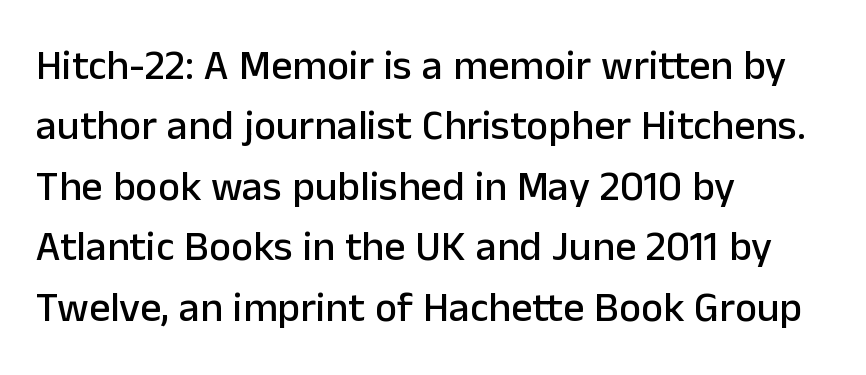
{"serif": "no", "italic": "no", "width": "normal", "stroke_contrast": "low", "x_height": "medium", "monospaced": "no", "underline": "no", "align": "left", "line_spacing": "normal", "line_spacing_ratio": 1.44, "letter_spacing": "normal", "letter_spacing_em": 0.0, "glyph_px": 42}
